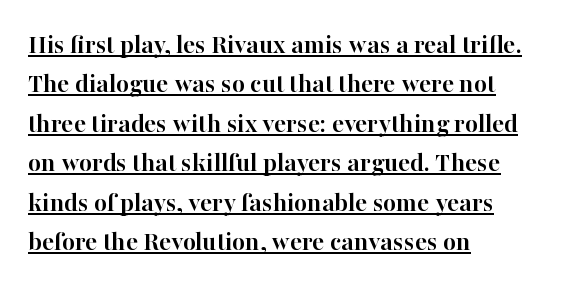
Q: Is the text bold? A: Yes.
Q: Is the text italic (slanted)? A: No, it is upright.
Q: Is the typeface a serif or a sans-serif typeface? A: Serif.
Q: Is the text underlined? A: Yes.
Q: How is the paragraph aligned? A: Left-aligned.
Q: Is the spacing between letters normal or unusually wide? A: Normal.
Q: Is the spacing between lines tight, normal or loose? A: Normal.
Q: Width (condensed, normal, or wide)? A: Normal.
Q: Stroke contrast? A: High.
Q: x-height? A: Medium.
Q: Monospaced? A: No.
